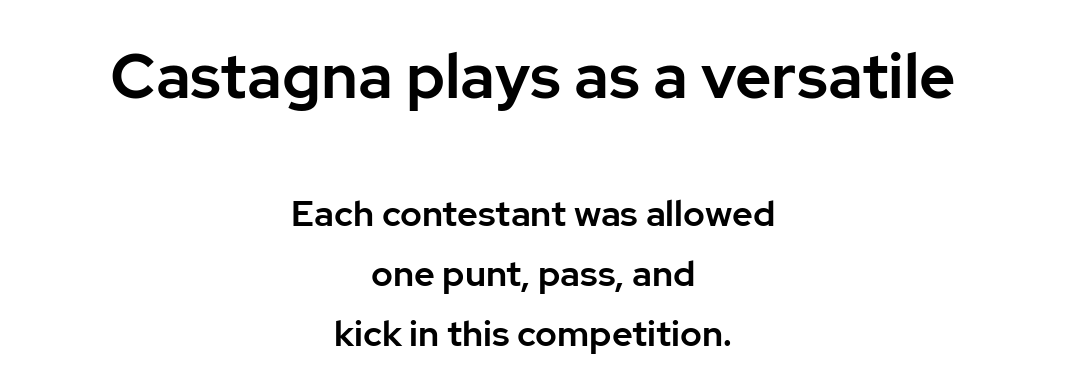
The image shows 63 px sans-serif type, upright; set centered, normal line spacing (1.67x), normal letter spacing, not underlined; the first (top) block is 1.75x larger; low stroke contrast and a medium x-height.
